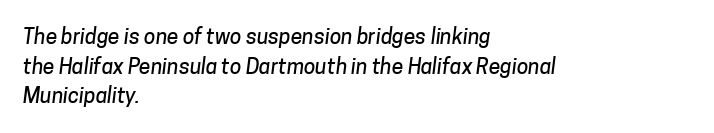
Check the space under the baseline: it is left empty. One glance says typical: line gaps are just what's usual. The rendering keeps characters at their native spacing. Horizontally, the lines are justified to the leading edge only.
